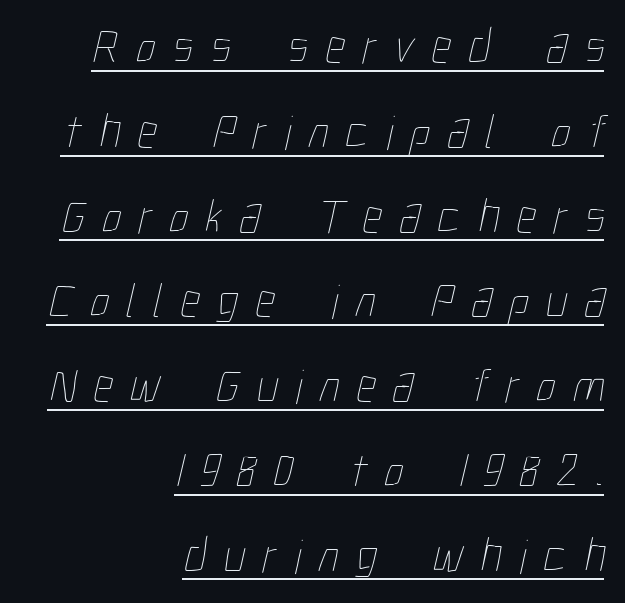
The face used here is rendered with a markedly widened letterfit. Weight: regular or lighter. The face used here is proportionally spaced, like ordinary book or web type. A continuous stroke trails under the words, as in a hyperlink. In CSS terms this would be text-align: right.
